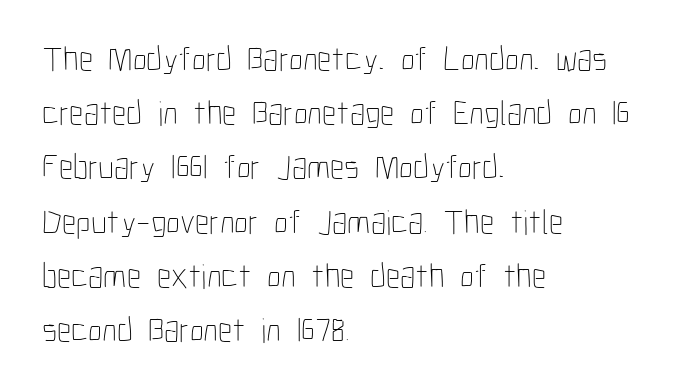
{"italic": "no", "bold": "no", "weight": "thin", "width": "condensed", "stroke_contrast": "low", "x_height": "medium", "monospaced": "no", "underline": "no", "align": "left", "line_spacing": "normal", "line_spacing_ratio": 1.55, "letter_spacing": "normal", "letter_spacing_em": 0.0, "glyph_px": 35}
